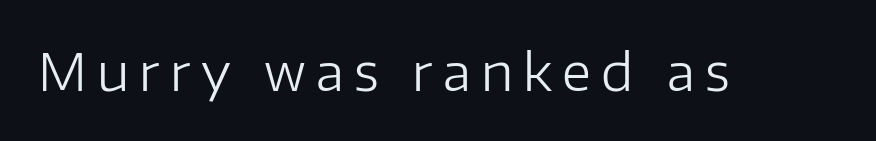
Q: Is the text bold? A: No.
Q: Is the text italic (slanted)? A: No, it is upright.
Q: Is the typeface a serif or a sans-serif typeface? A: Sans-serif.
Q: Is the text underlined? A: No.
Q: Is the spacing between letters normal or unusually wide? A: Unusually wide.
Q: Width (condensed, normal, or wide)? A: Normal.
Q: Stroke contrast? A: Low.
Q: x-height? A: Medium.
Q: Monospaced? A: No.
